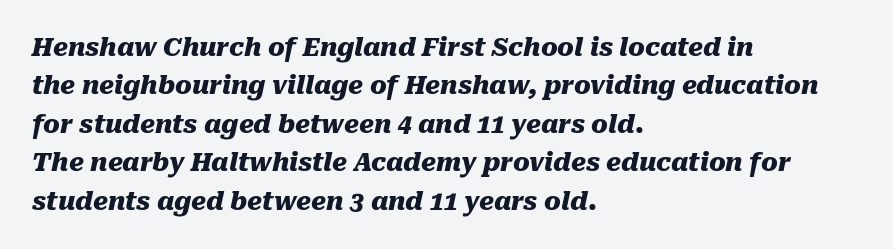
{"italic": "yes", "lean": "right", "slant_degrees": 10, "bold": "yes", "underline": "no", "align": "left", "line_spacing": "normal", "line_spacing_ratio": 1.54, "letter_spacing": "normal", "letter_spacing_em": 0.0, "glyph_px": 25}
